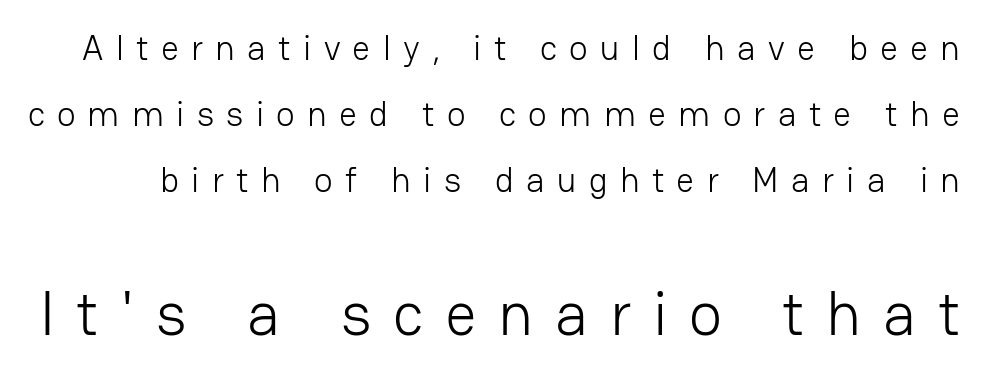
{"serif": "no", "italic": "no", "bold": "no", "weight": "light", "width": "normal", "stroke_contrast": "low", "x_height": "medium", "monospaced": "no", "underline": "no", "line_spacing_ratio": 1.89, "letter_spacing": "wide", "letter_spacing_em": 0.35, "larger_block": "second", "size_ratio": 1.77, "glyph_px": 62}
